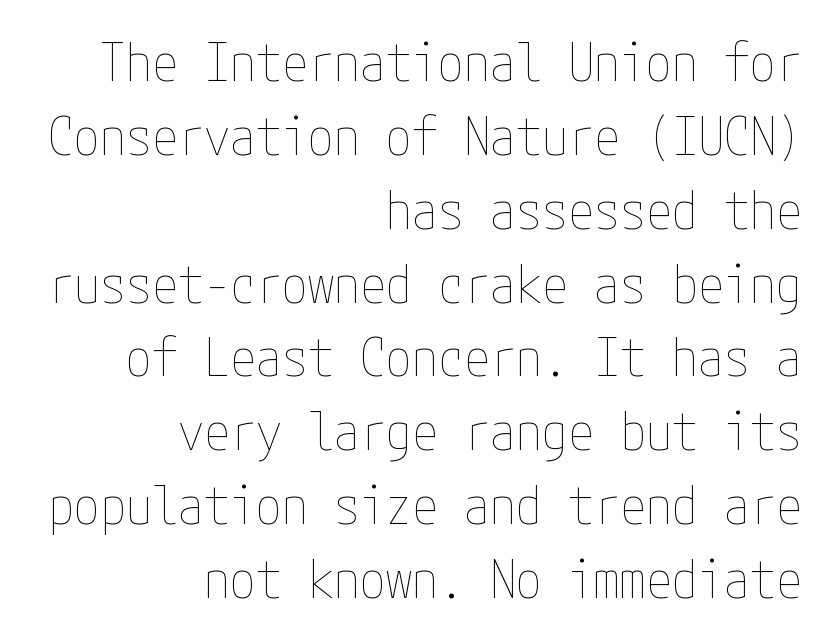
The image shows 52 px thin, condensed type, upright; set right-aligned, normal line spacing (1.42x), normal letter spacing, not underlined; low stroke contrast and a medium x-height.
